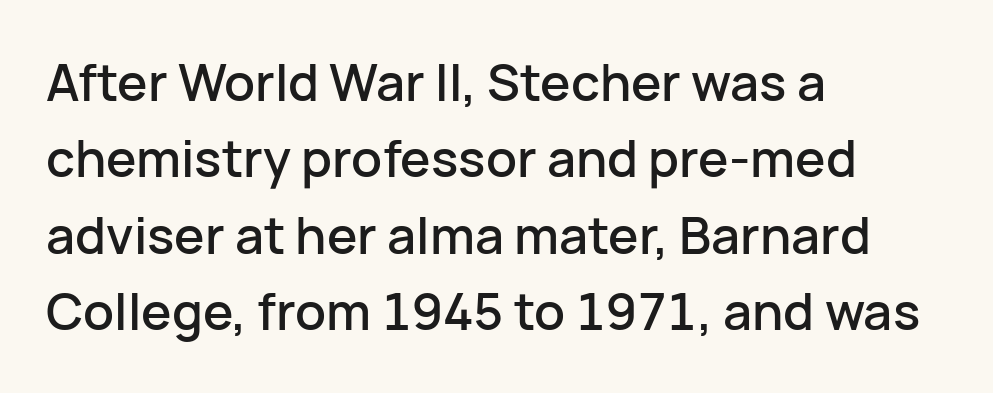
The image shows 51 px sans-serif type, upright; set left-aligned, normal line spacing (1.5x), normal letter spacing, not underlined; low stroke contrast and a medium x-height.
